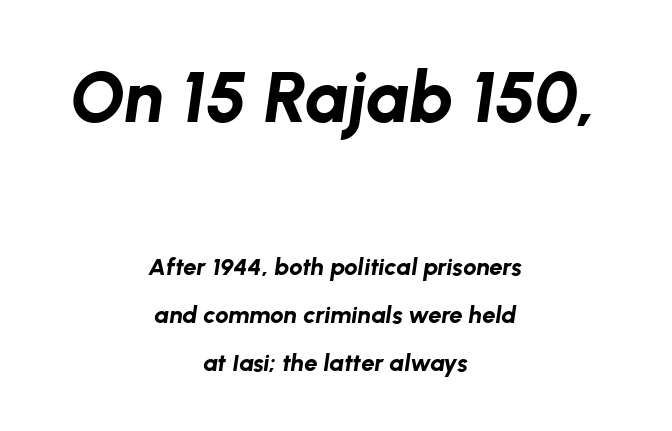
{"italic": "yes", "lean": "right", "slant_degrees": 8, "bold": "yes", "weight": "bold", "width": "normal", "stroke_contrast": "low", "x_height": "medium", "monospaced": "no", "underline": "no", "align": "center", "line_spacing": "loose", "line_spacing_ratio": 1.99, "letter_spacing": "normal", "letter_spacing_em": 0.0, "larger_block": "first", "size_ratio": 2.96, "glyph_px": 71}
